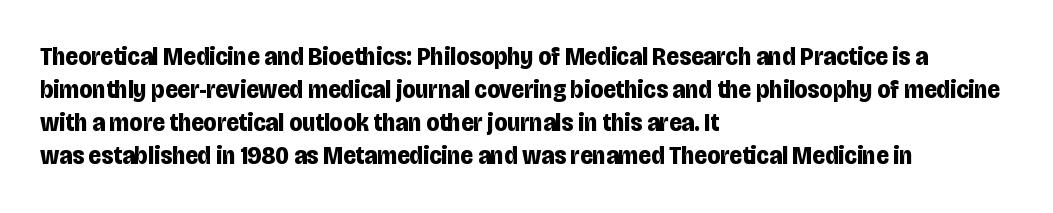
The image shows 26 px bold type, upright; set left-aligned, normal line spacing (1.27x), normal letter spacing, not underlined.
